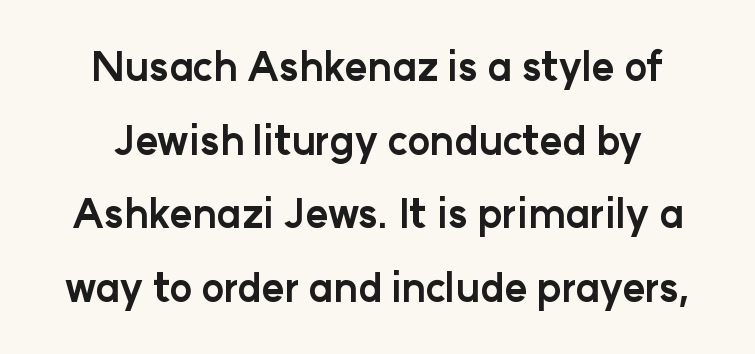
Q: Is the text bold? A: Yes.
Q: Is the text italic (slanted)? A: No, it is upright.
Q: Is the typeface a serif or a sans-serif typeface? A: Sans-serif.
Q: Is the text underlined? A: No.
Q: Is the spacing between letters normal or unusually wide? A: Normal.
Q: Width (condensed, normal, or wide)? A: Normal.
Q: Stroke contrast? A: Low.
Q: x-height? A: Medium.
Q: Monospaced? A: No.
